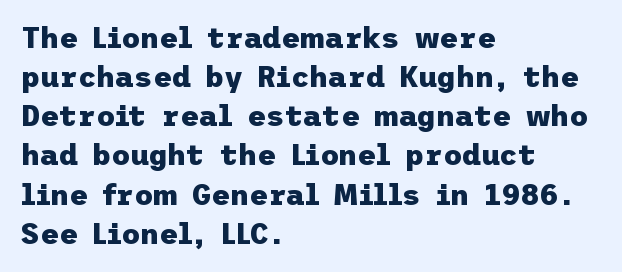
Q: Is the text bold? A: Yes.
Q: Is the text italic (slanted)? A: No, it is upright.
Q: Is the typeface a serif or a sans-serif typeface? A: Sans-serif.
Q: Is the text underlined? A: No.
Q: How is the paragraph aligned? A: Left-aligned.
Q: Is the spacing between letters normal or unusually wide? A: Normal.
Q: Is the spacing between lines tight, normal or loose? A: Normal.
Q: Width (condensed, normal, or wide)? A: Normal.
Q: Stroke contrast? A: Low.
Q: x-height? A: Medium.
